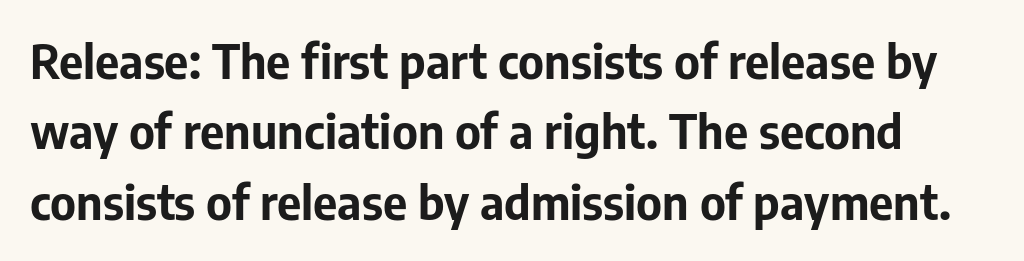
Check under the words: just untouched page. A typesetter would mark this as roman, not italic. You could not count columns in this text — the font is proportionally spaced. Typographic density is high because the face is bold. How are the letters spaced? Ordinarily, with no added tracking. Regular leading.
